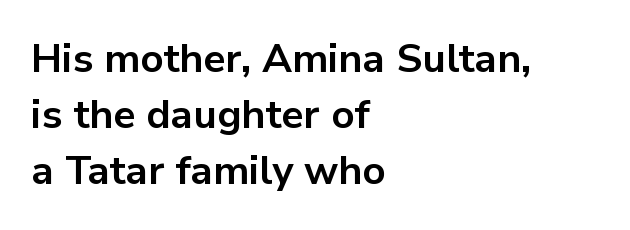
Honestly, the letter spacing is just normal — you wouldn't notice it. The font family rendered here belongs to the sans-serif group. The rendering uses natural spacing where letterforms have individual widths. When letters stand straight like this, we call the style roman or upright. Rule under the text: the space is simply empty. The text block is weighted toward the left margin, trailing off unevenly rightward.
